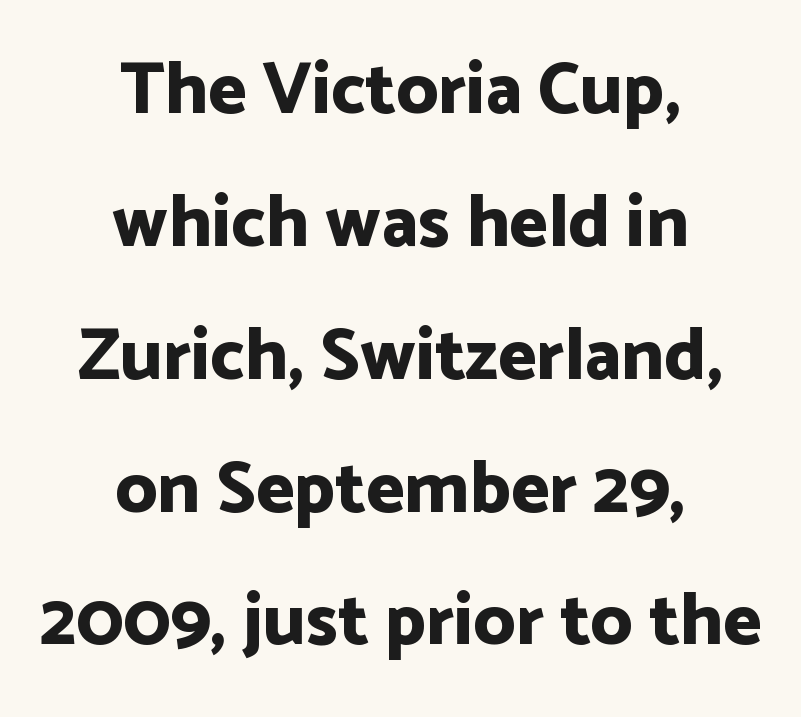
{"serif": "no", "italic": "no", "bold": "yes", "weight": "bold", "width": "normal", "stroke_contrast": "low", "x_height": "medium", "monospaced": "no", "underline": "no", "align": "center", "line_spacing_ratio": 1.82, "letter_spacing": "normal", "letter_spacing_em": 0.0, "glyph_px": 73}
